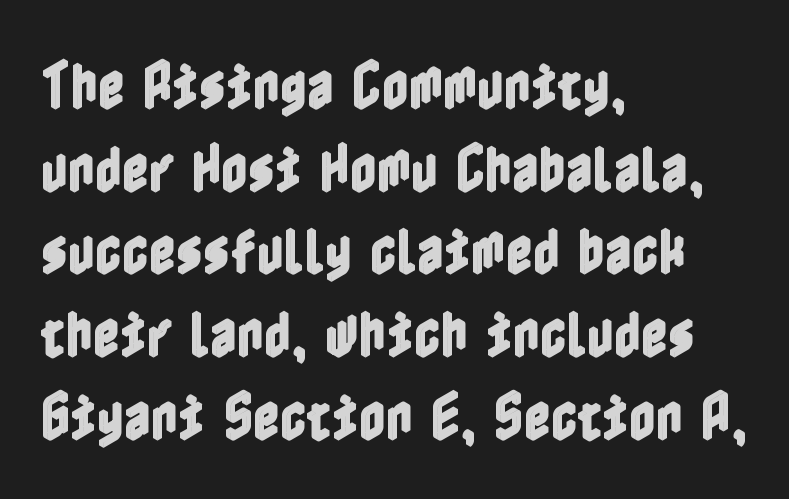
{"italic": "no", "width": "condensed", "x_height": "medium", "underline": "no", "align": "left", "line_spacing": "normal", "line_spacing_ratio": 1.59, "letter_spacing": "normal", "letter_spacing_em": 0.0, "glyph_px": 52}
